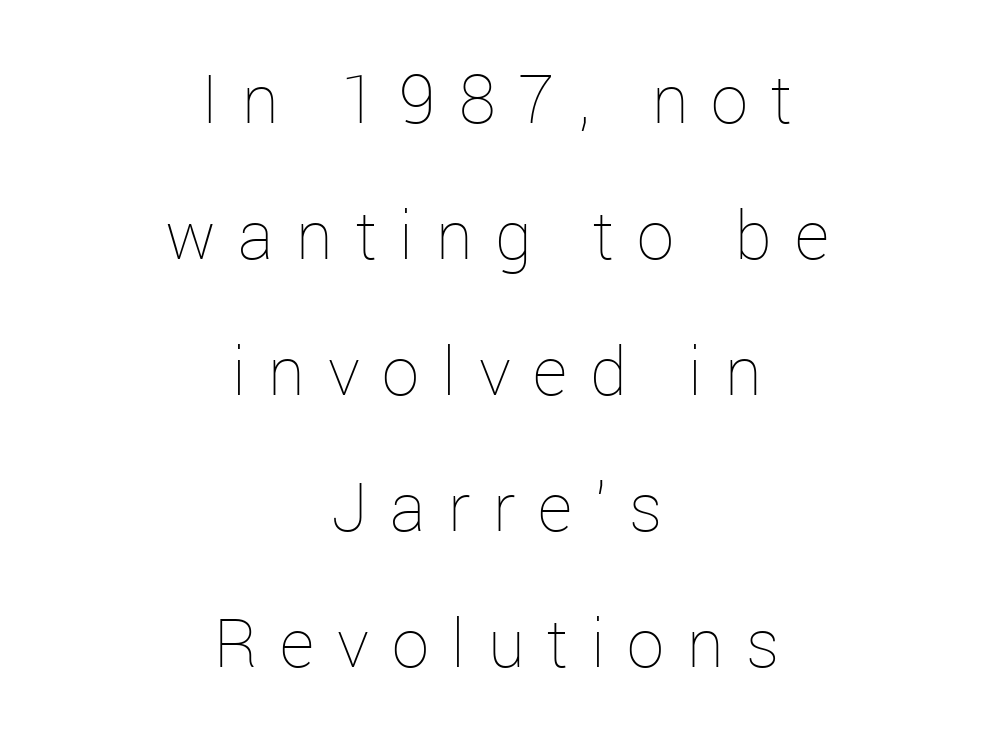
{"italic": "no", "bold": "no", "weight": "thin", "width": "normal", "stroke_contrast": "low", "x_height": "medium", "monospaced": "no", "underline": "no", "align": "center", "line_spacing": "loose", "line_spacing_ratio": 2.03, "letter_spacing": "wide", "letter_spacing_em": 0.34, "glyph_px": 67}
